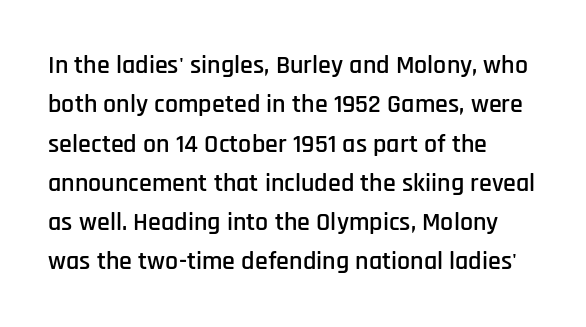
{"italic": "no", "underline": "no", "align": "left", "line_spacing": "normal", "line_spacing_ratio": 1.51, "letter_spacing": "normal", "letter_spacing_em": 0.0, "glyph_px": 26}
